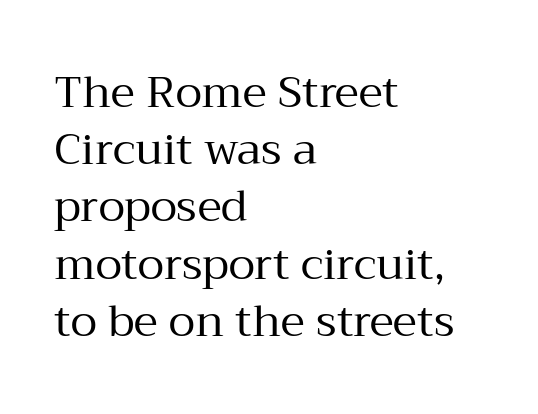
The image shows 44 px regular-weight serif type, upright; set left-aligned, normal line spacing (1.3x), normal letter spacing, not underlined; medium stroke contrast and a medium x-height.
